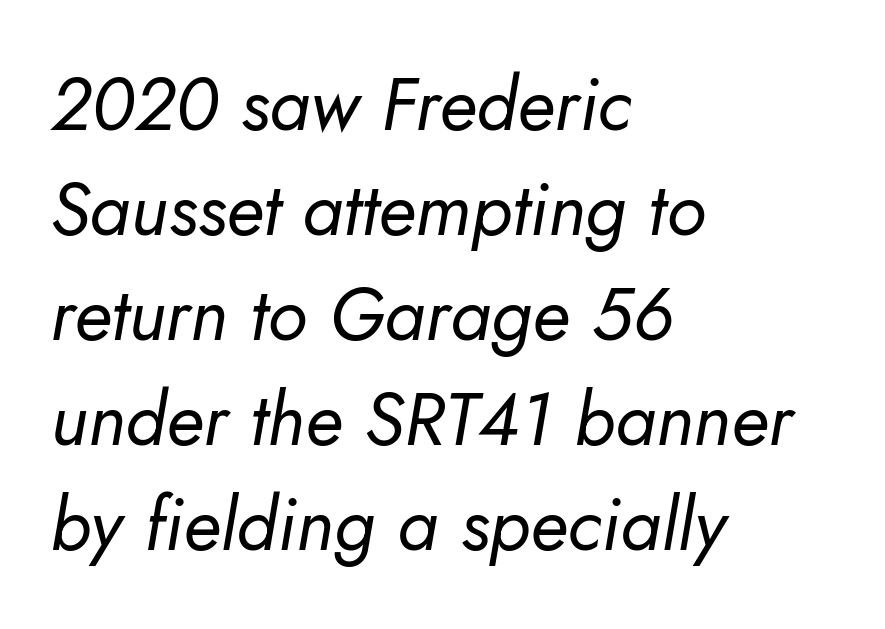
Q: Is the text bold? A: No.
Q: Is the text italic (slanted)? A: Yes, it leans right by about 5 degrees.
Q: Is the text underlined? A: No.
Q: How is the paragraph aligned? A: Left-aligned.
Q: Is the spacing between letters normal or unusually wide? A: Normal.
Q: Is the spacing between lines tight, normal or loose? A: Normal.
Q: Width (condensed, normal, or wide)? A: Normal.
Q: Stroke contrast? A: Low.
Q: x-height? A: Small.
Q: Monospaced? A: No.
